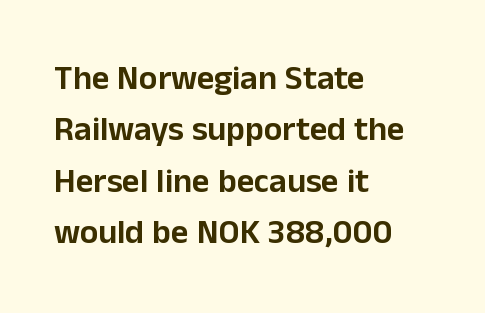
{"serif": "no", "italic": "no", "width": "normal", "stroke_contrast": "low", "x_height": "medium", "monospaced": "no", "underline": "no", "align": "left", "line_spacing": "normal", "line_spacing_ratio": 1.51, "letter_spacing": "normal", "letter_spacing_em": 0.0, "glyph_px": 34}
